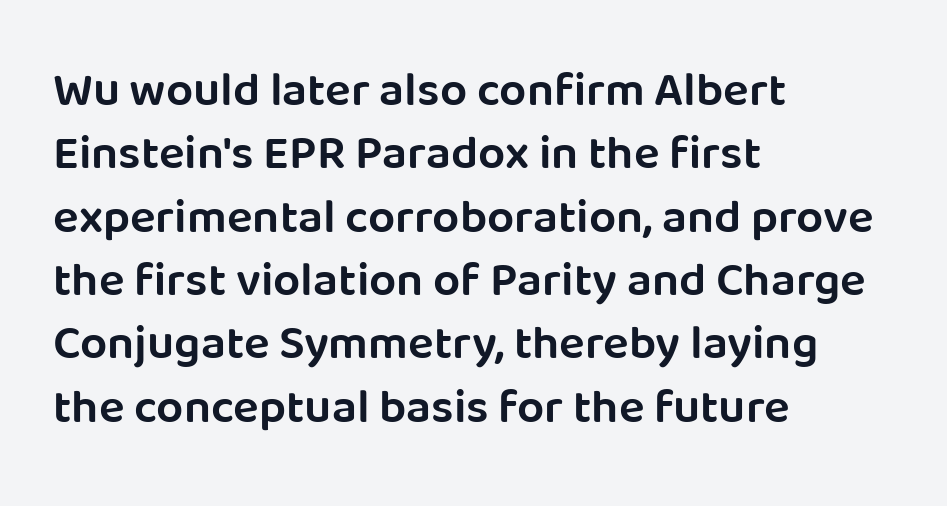
The image shows 48 px semibold sans-serif type, upright; set left-aligned, normal line spacing (1.32x), normal letter spacing, not underlined; low stroke contrast and a large x-height.
